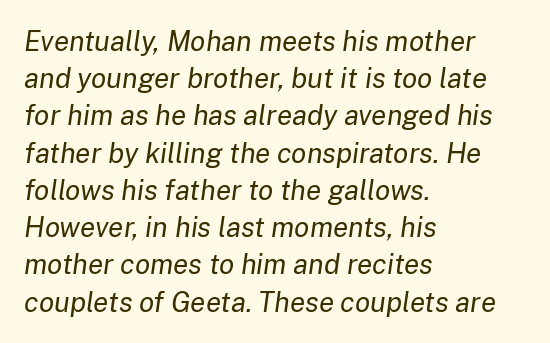
The image shows 28 px regular-weight type, italic (leaning right); set left-aligned, normal line spacing (1.33x), normal letter spacing, not underlined; low stroke contrast and a medium x-height.
